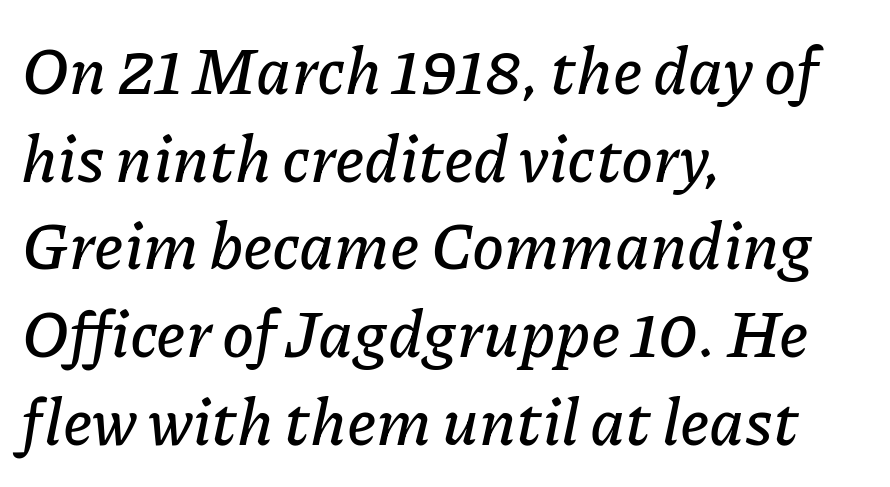
{"italic": "yes", "lean": "right", "slant_degrees": 11, "width": "normal", "stroke_contrast": "low", "x_height": "medium", "monospaced": "no", "underline": "no", "align": "left", "line_spacing": "normal", "line_spacing_ratio": 1.35, "letter_spacing": "normal", "letter_spacing_em": 0.0, "glyph_px": 65}
